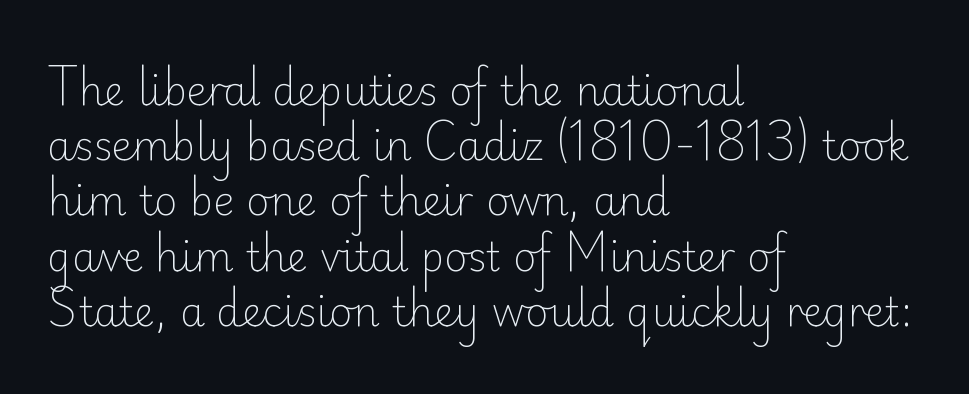
{"serif": "no", "italic": "no", "bold": "no", "weight": "light", "width": "normal", "stroke_contrast": "low", "x_height": "small", "monospaced": "no", "underline": "no", "align": "left", "line_spacing": "normal", "line_spacing_ratio": 1.38, "letter_spacing": "normal", "letter_spacing_em": 0.0, "glyph_px": 40}
